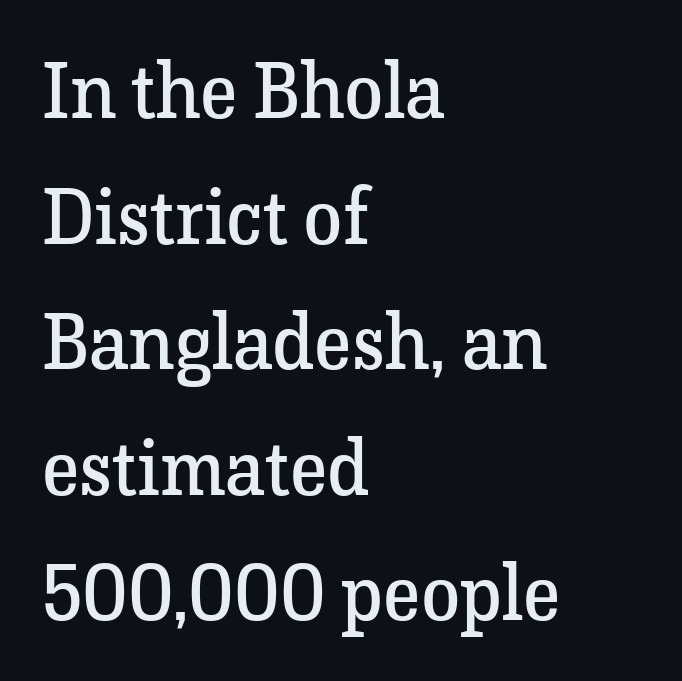
{"serif": "yes", "italic": "no", "bold": "no", "weight": "regular", "width": "normal", "stroke_contrast": "low", "x_height": "medium", "monospaced": "no", "underline": "no", "align": "left", "line_spacing": "normal", "line_spacing_ratio": 1.59, "letter_spacing": "normal", "letter_spacing_em": 0.0, "glyph_px": 79}
